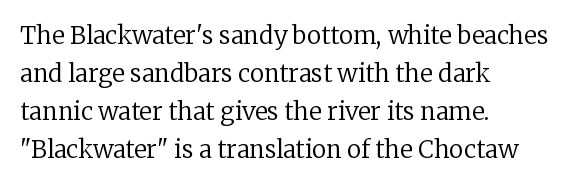
Is there much room between lines? A standard amount, neither cramped nor airy. A roman cut, with each character standing at attention. How are the letters spaced? Ordinarily, with no added tracking. This rendering features lettering with no underline. The paragraph shown leans on its left margin. The weight tops out at a normal text grade.
